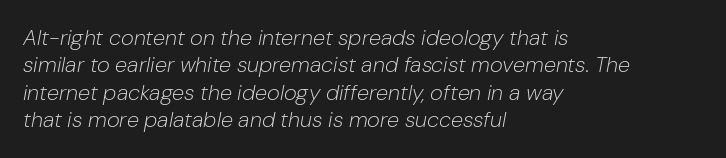
{"italic": "yes", "lean": "right", "slant_degrees": 10, "bold": "no", "underline": "no", "align": "left", "line_spacing": "normal", "line_spacing_ratio": 1.25, "letter_spacing": "normal", "letter_spacing_em": 0.0, "glyph_px": 22}
